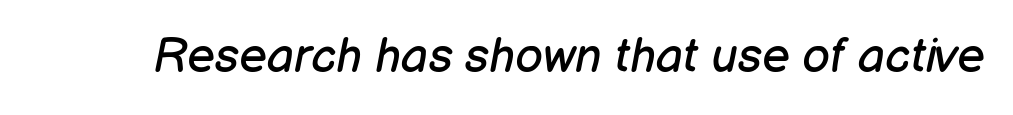
{"italic": "yes", "lean": "right", "slant_degrees": 12, "bold": "no", "weight": "regular", "width": "normal", "stroke_contrast": "low", "x_height": "medium", "monospaced": "no", "underline": "no", "letter_spacing": "normal", "letter_spacing_em": 0.0, "glyph_px": 48}
